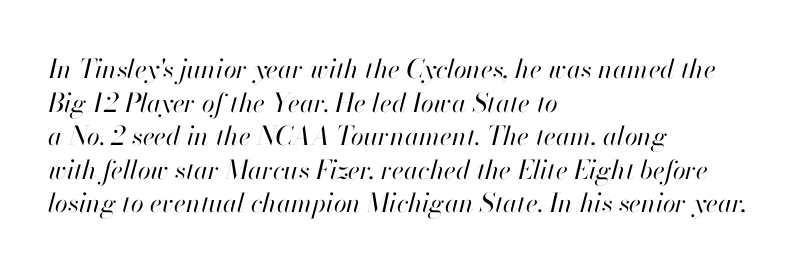
The image shows 26 px text type, italic (leaning right); set left-aligned, normal line spacing (1.29x), normal letter spacing, not underlined.
